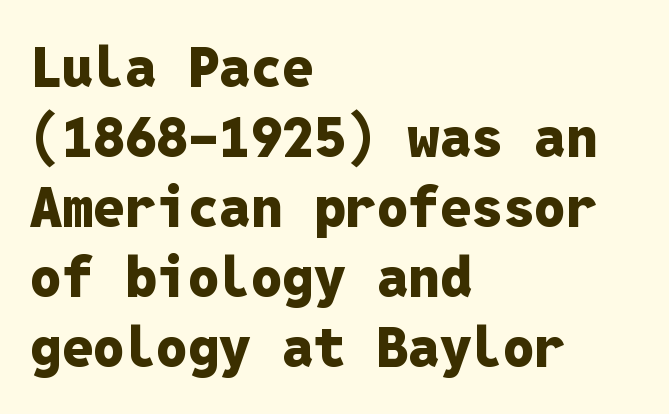
{"serif": "no", "italic": "no", "bold": "yes", "weight": "heavy", "width": "normal", "stroke_contrast": "low", "x_height": "medium", "monospaced": "yes", "underline": "no", "align": "left", "line_spacing": "normal", "line_spacing_ratio": 1.25, "letter_spacing": "normal", "letter_spacing_em": 0.0, "glyph_px": 56}
